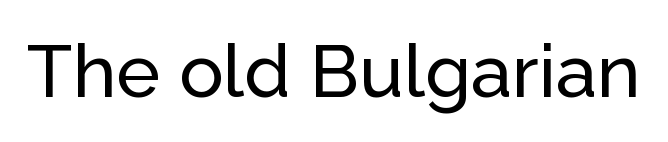
The image shows 74 px sans-serif type, upright; set normal letter spacing, not underlined; low stroke contrast and a medium x-height.
